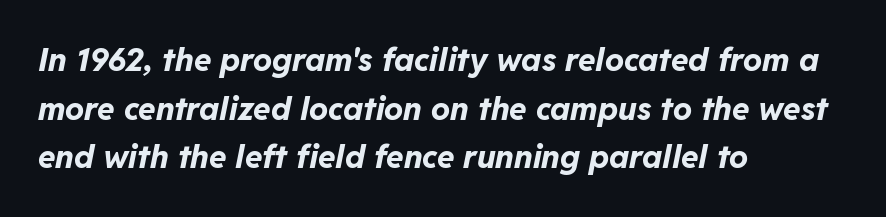
The image shows 32 px bold type, italic (leaning right); set left-aligned, normal line spacing (1.52x), normal letter spacing, not underlined; low stroke contrast and a medium x-height.
